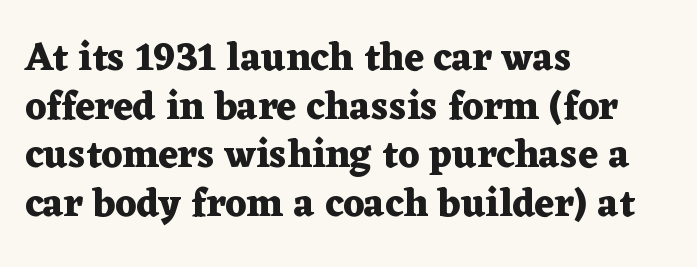
Q: Is the text bold? A: Yes.
Q: Is the text italic (slanted)? A: No, it is upright.
Q: Is the typeface a serif or a sans-serif typeface? A: Serif.
Q: Is the text underlined? A: No.
Q: How is the paragraph aligned? A: Left-aligned.
Q: Is the spacing between letters normal or unusually wide? A: Normal.
Q: Is the spacing between lines tight, normal or loose? A: Normal.
Q: Width (condensed, normal, or wide)? A: Wide.
Q: Stroke contrast? A: Medium.
Q: x-height? A: Medium.
Q: Monospaced? A: No.
